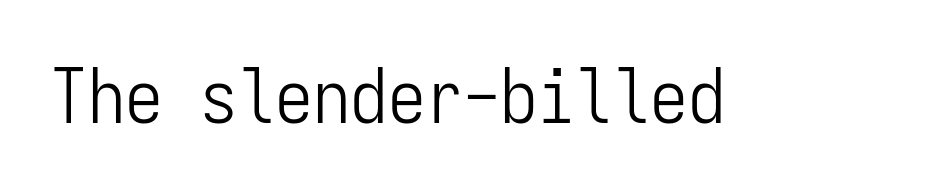
The specimen omits any rule beneath the text block's lines. A typesetter would label this face a sans. You could count columns in this text — the font is strictly monospaced. No letter is thick-stroked: the sample isn't bold. Default kerning and tracking; the words read as compact shapes.
